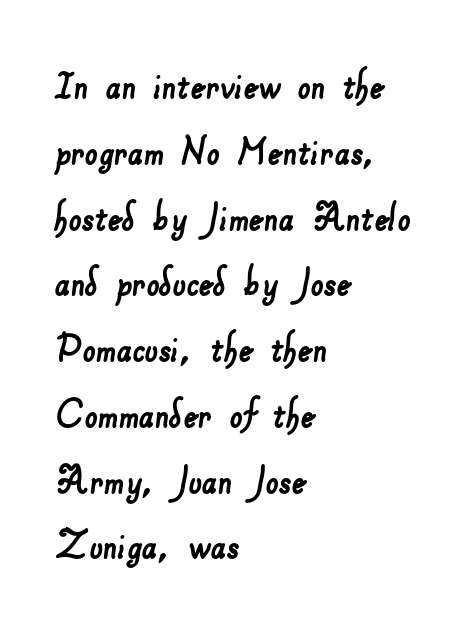
Anything drawn beneath the words? Only blank space. A typesetter would call this proportional, since set widths differ per character. In terms of letterspacing, this is plain default setting. What kind of face is this? One without serifs — a sans. Regarding leading, the lines here are spaced in the standard way.
